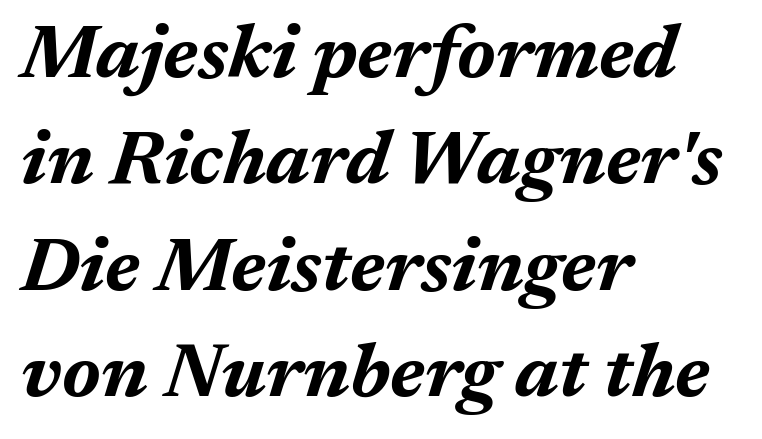
The image shows 76 px bold type, italic (leaning right); set left-aligned, normal line spacing (1.4x), normal letter spacing, not underlined; medium stroke contrast and a medium x-height.
